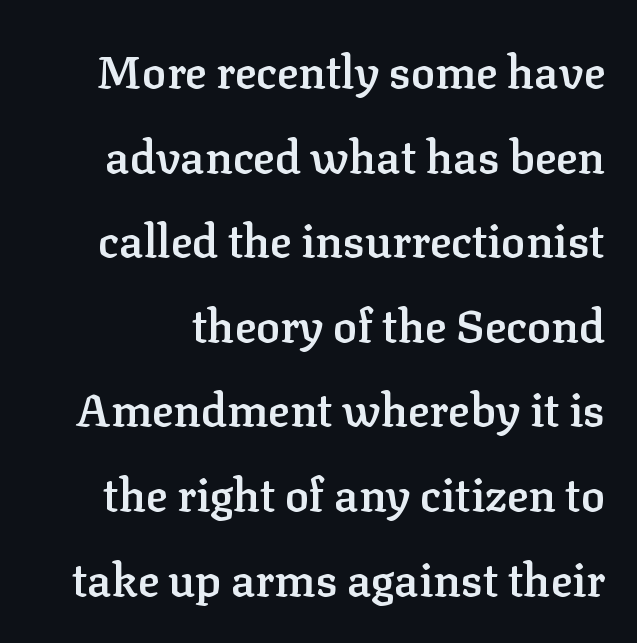
{"serif": "yes", "italic": "no", "bold": "semi", "weight": "semibold", "width": "normal", "stroke_contrast": "low", "x_height": "medium", "monospaced": "no", "underline": "no", "line_spacing_ratio": 1.88, "letter_spacing": "normal", "letter_spacing_em": 0.0, "glyph_px": 45}
